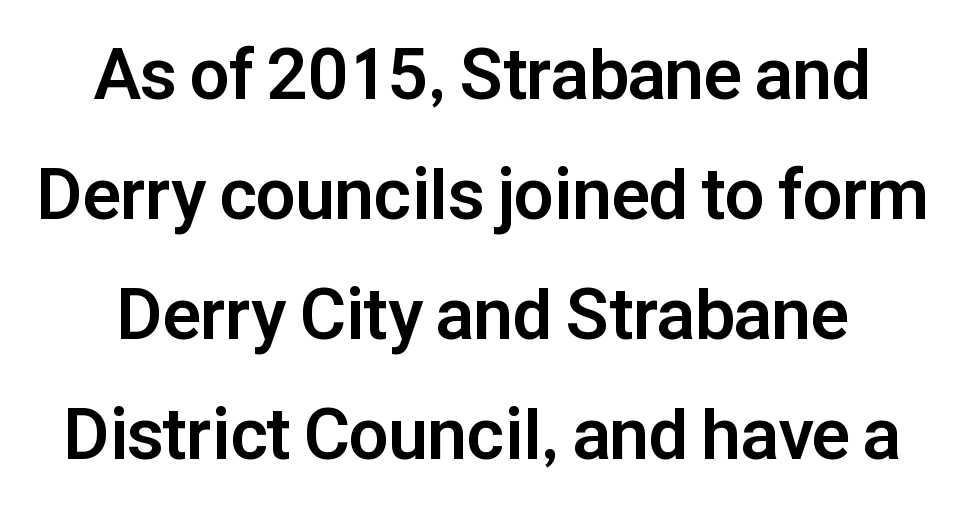
A clean baseline with only descenders dipping below it. The strokes are fattened all the way to bold. Characters remain perfectly vertical along every line. Nothing sits at the stroke ends, so this counts as sans-serif. A typesetter would call this zero additional tracking.
